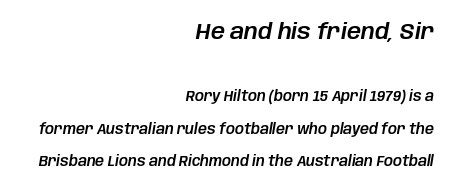
Notice how the stems are inclined rather than vertical — that's the hallmark of italics. Visually, the top section dominates because its glyphs are scaled up. The foot of each line stays bare and open. Casual observation: everything's shoved over to the right. This sample uses plain, unmodified letter spacing.
